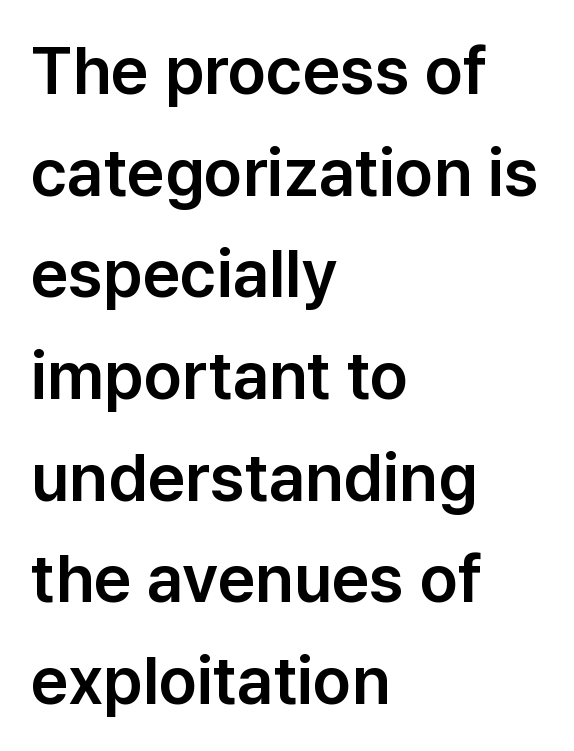
{"serif": "no", "italic": "no", "width": "normal", "stroke_contrast": "low", "x_height": "medium", "monospaced": "no", "underline": "no", "align": "left", "line_spacing": "normal", "line_spacing_ratio": 1.54, "letter_spacing": "normal", "letter_spacing_em": 0.0, "glyph_px": 66}
